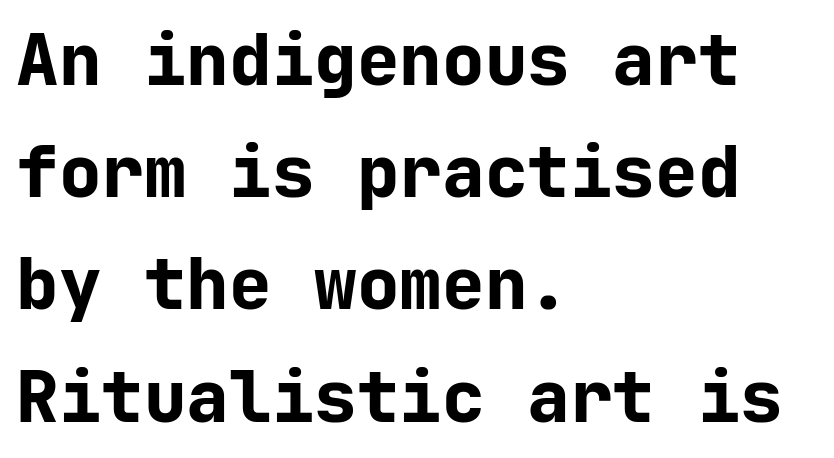
The image shows 71 px bold sans-serif type, upright, monospaced; set left-aligned, normal line spacing (1.58x), normal letter spacing, not underlined; low stroke contrast and a medium x-height.
